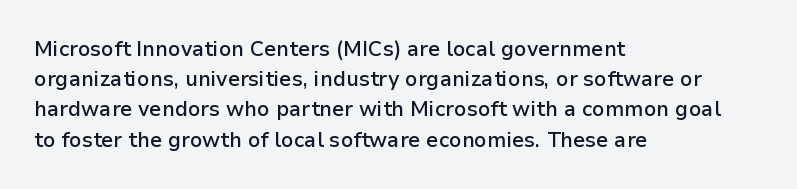
Q: Is the text bold? A: Semi-bold.
Q: Is the text italic (slanted)? A: No, it is upright.
Q: Is the text underlined? A: No.
Q: How is the paragraph aligned? A: Left-aligned.
Q: Is the spacing between letters normal or unusually wide? A: Normal.
Q: Is the spacing between lines tight, normal or loose? A: Normal.
